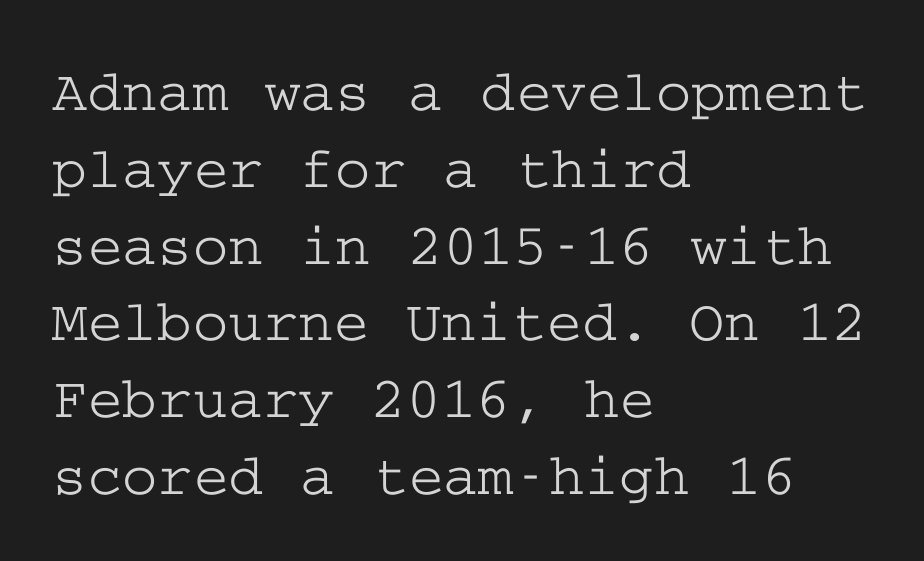
Q: Is the text italic (slanted)? A: No, it is upright.
Q: Is the typeface a serif or a sans-serif typeface? A: Serif.
Q: Is the text underlined? A: No.
Q: How is the paragraph aligned? A: Left-aligned.
Q: Is the spacing between letters normal or unusually wide? A: Normal.
Q: Is the spacing between lines tight, normal or loose? A: Normal.
Q: Width (condensed, normal, or wide)? A: Wide.
Q: Stroke contrast? A: Low.
Q: x-height? A: Medium.
